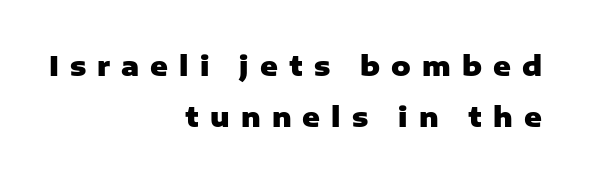
{"italic": "no", "bold": "yes", "underline": "no", "align": "right", "line_spacing": "loose", "line_spacing_ratio": 1.9, "letter_spacing": "wide", "letter_spacing_em": 0.41, "glyph_px": 27}
